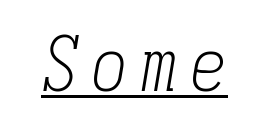
The image shows 75 px light, condensed serif type, italic (leaning right), monospaced; set underlined; low stroke contrast and a medium x-height.
